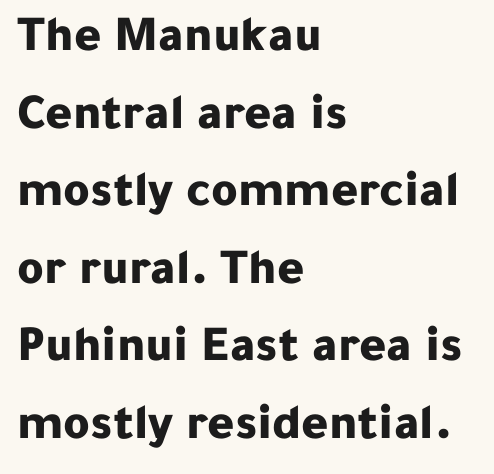
Q: Is the text bold? A: Yes.
Q: Is the text italic (slanted)? A: No, it is upright.
Q: Is the typeface a serif or a sans-serif typeface? A: Sans-serif.
Q: Is the text underlined? A: No.
Q: How is the paragraph aligned? A: Left-aligned.
Q: Is the spacing between letters normal or unusually wide? A: Normal.
Q: Is the spacing between lines tight, normal or loose? A: Normal.
Q: Width (condensed, normal, or wide)? A: Normal.
Q: Stroke contrast? A: Low.
Q: x-height? A: Medium.
Q: Monospaced? A: No.
